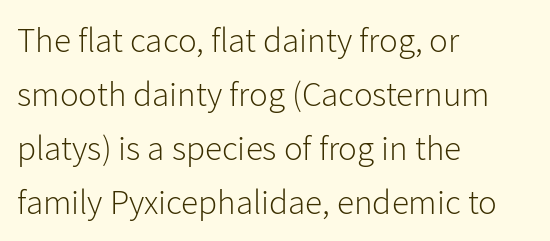
The passage shown is not bold in any degree. The typeface chosen for these lines omits serifs. The rendering keeps characters at their native spacing. A classic flush-left, rag-right setting is used for this passage.
